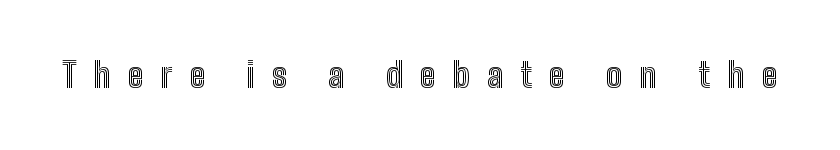
The type sits square on the baseline with zero lean. The passage shown is typed in a proportional face where columns would drift. Just letters on the line, the space beneath them empty. Tracking value appears strongly positive — letters spread wide.
